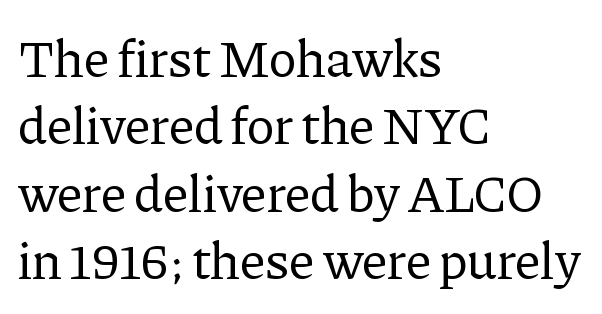
Q: Is the text bold? A: No.
Q: Is the text italic (slanted)? A: No, it is upright.
Q: Is the typeface a serif or a sans-serif typeface? A: Serif.
Q: Is the text underlined? A: No.
Q: How is the paragraph aligned? A: Left-aligned.
Q: Is the spacing between letters normal or unusually wide? A: Normal.
Q: Is the spacing between lines tight, normal or loose? A: Normal.
Q: Width (condensed, normal, or wide)? A: Normal.
Q: Stroke contrast? A: Low.
Q: x-height? A: Medium.
Q: Monospaced? A: No.
